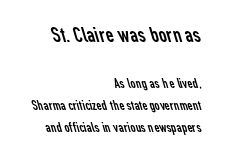
The image shows 22 px text type; set right-aligned, normal line spacing (1.57x), normal letter spacing, not underlined; the first (top) block is 1.57x larger.
